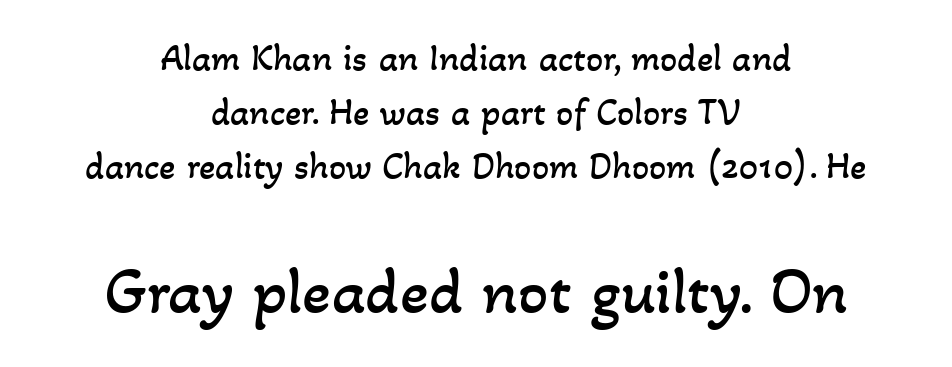
The passage shown is typed in a proportional face where columns would drift. Neither beginnings nor endings align; midpoints do. Larger block? The one below; the one above is distinctly smaller. A quiet, ordinary-to-light weight characterises the typeface. Anything drawn beneath the words? Only blank space.
